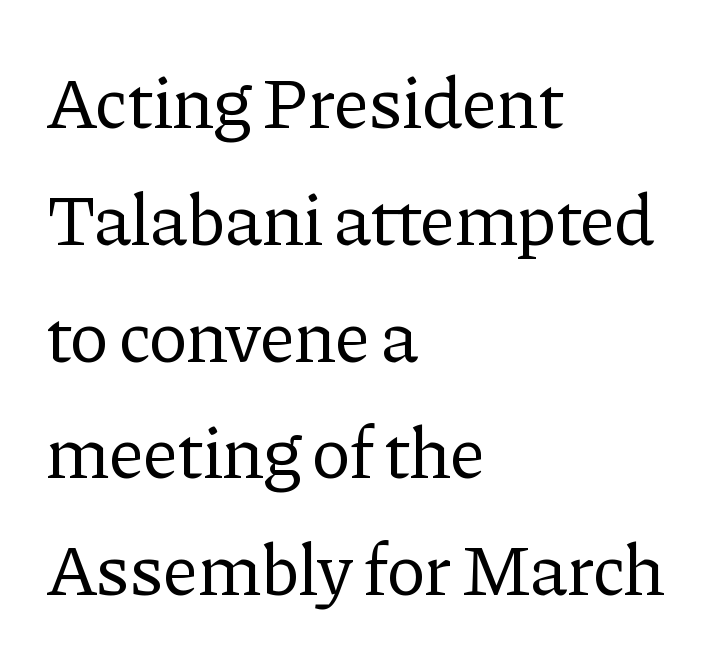
Visually the block forms a straight wall on the left and a jagged coastline on the right. The rendering uses a moderate line-height, typical for paragraphs. Small tapered or slab feet sit at the stroke ends, so this counts as serif. Lines of text with bare space underneath.
